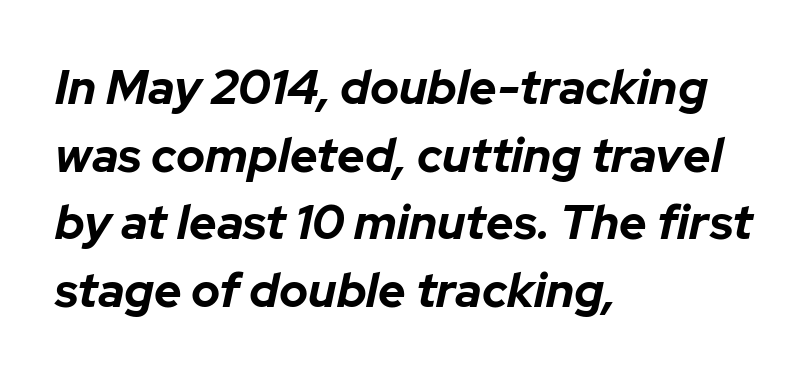
The letters are slanted; this is an italic face. The lines sit at an ordinary, default distance from one another. Short and long lines alike share a common starting point at left. Heft: maximum for text — a bold. Looks like regular typesetting: each glyph gets only the width it needs. Rule under the text: the space is simply empty.
